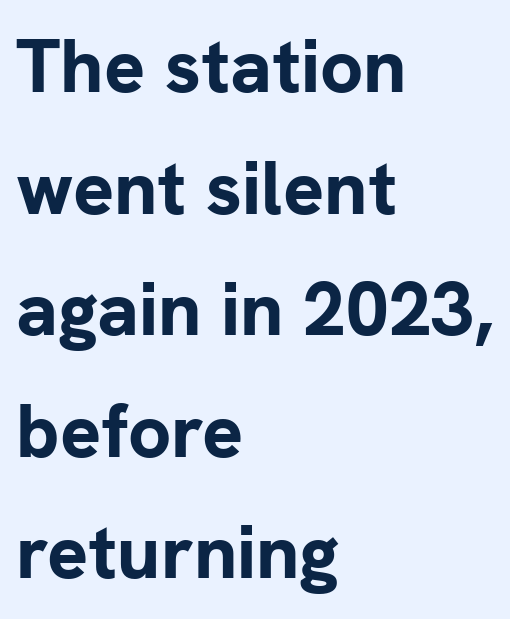
Is the letter spacing exaggerated? No — it looks like the ordinary default. Is this a sans? Yes — the strokes have no serifs. Check the space under the baseline: it is left empty. Style check: upright.
